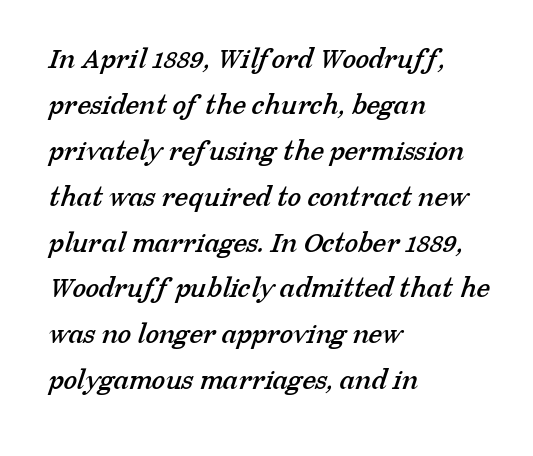
The image shows 31 px serif type; set left-aligned, normal line spacing (1.48x), normal letter spacing, not underlined; low stroke contrast and a medium x-height.
